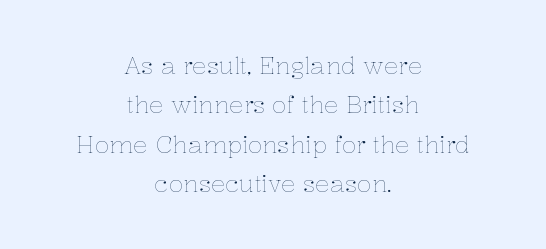
{"italic": "no", "bold": "no", "underline": "no", "align": "center", "line_spacing": "normal", "line_spacing_ratio": 1.64, "letter_spacing": "normal", "letter_spacing_em": 0.0, "glyph_px": 24}
